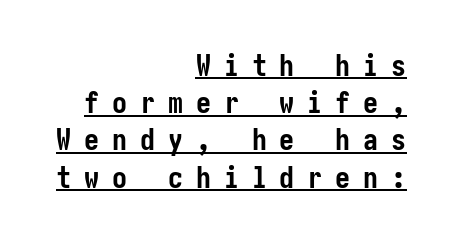
Q: Is the text bold? A: Yes.
Q: Is the text italic (slanted)? A: No, it is upright.
Q: Is the typeface a serif or a sans-serif typeface? A: Sans-serif.
Q: Is the text underlined? A: Yes.
Q: How is the paragraph aligned? A: Right-aligned.
Q: Is the spacing between letters normal or unusually wide? A: Unusually wide.
Q: Width (condensed, normal, or wide)? A: Condensed.
Q: Stroke contrast? A: Low.
Q: x-height? A: Medium.
